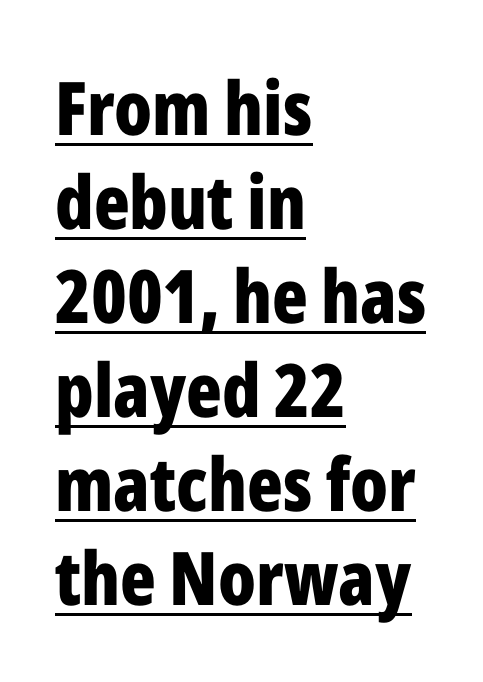
The image shows 74 px bold, condensed sans-serif type, upright; set left-aligned, normal line spacing (1.27x), normal letter spacing, underlined; low stroke contrast and a medium x-height.
